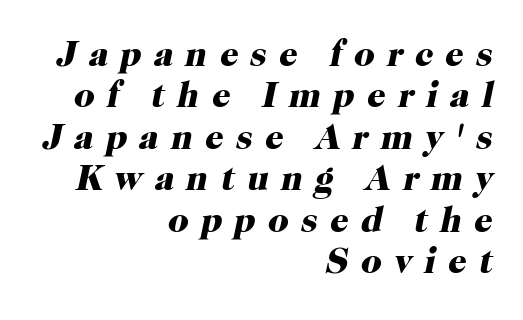
Q: Is the text bold? A: Yes.
Q: Is the text italic (slanted)? A: Yes, it leans right by about 12 degrees.
Q: Is the typeface a serif or a sans-serif typeface? A: Serif.
Q: Is the text underlined? A: No.
Q: How is the paragraph aligned? A: Right-aligned.
Q: Is the spacing between letters normal or unusually wide? A: Unusually wide.
Q: Is the spacing between lines tight, normal or loose? A: Tight.
Q: Width (condensed, normal, or wide)? A: Normal.
Q: Stroke contrast? A: High.
Q: x-height? A: Medium.
Q: Monospaced? A: No.
